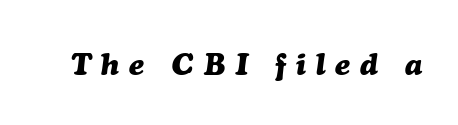
Q: Is the text bold? A: Yes.
Q: Is the text italic (slanted)? A: Yes, it leans right by about 7 degrees.
Q: Is the text underlined? A: No.
Q: Is the spacing between letters normal or unusually wide? A: Unusually wide.
Q: Width (condensed, normal, or wide)? A: Normal.
Q: Stroke contrast? A: Medium.
Q: x-height? A: Medium.
Q: Monospaced? A: No.
